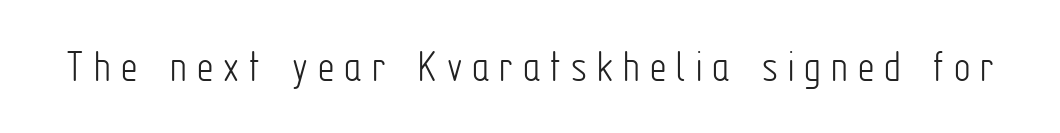
Q: Is the text bold? A: No.
Q: Is the text italic (slanted)? A: No, it is upright.
Q: Is the typeface a serif or a sans-serif typeface? A: Sans-serif.
Q: Is the text underlined? A: No.
Q: Is the spacing between letters normal or unusually wide? A: Unusually wide.
Q: Width (condensed, normal, or wide)? A: Condensed.
Q: Stroke contrast? A: Low.
Q: x-height? A: Medium.
Q: Monospaced? A: No.
